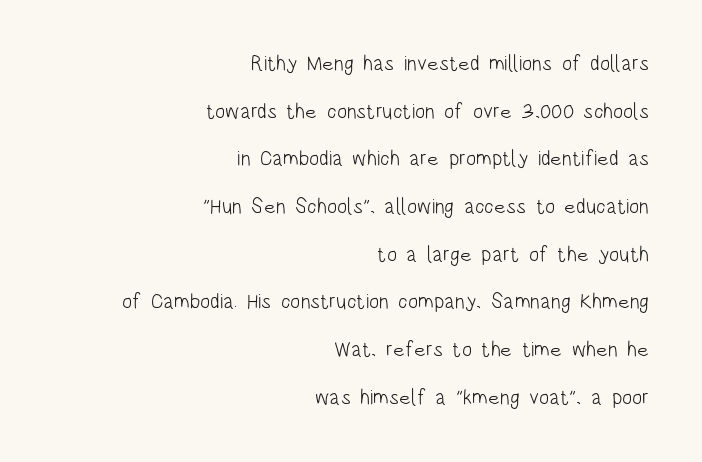
Q: Is the text bold? A: No.
Q: Is the text italic (slanted)? A: No, it is upright.
Q: Is the text underlined? A: No.
Q: How is the paragraph aligned? A: Right-aligned.
Q: Is the spacing between letters normal or unusually wide? A: Normal.
Q: Is the spacing between lines tight, normal or loose? A: Loose.
